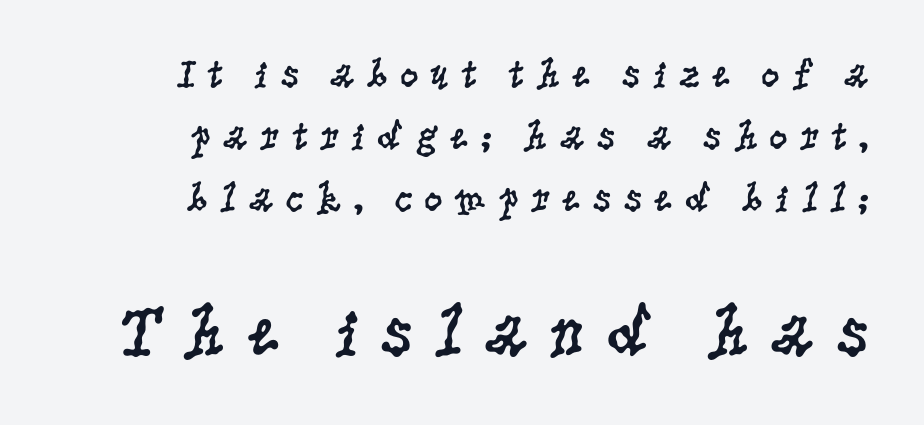
Horizontal alignment here is rightward, an uncommon choice for prose. Font category for this specimen: serif. Think of a printed novel: that variable character pitch is what you see here. Has an underline been added? It has not.
